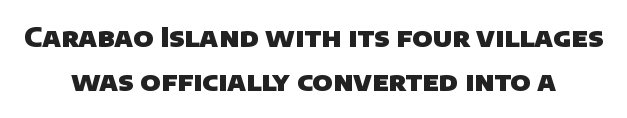
The image shows 26 px bold type; set normal line spacing (1.7x), normal letter spacing, not underlined.
